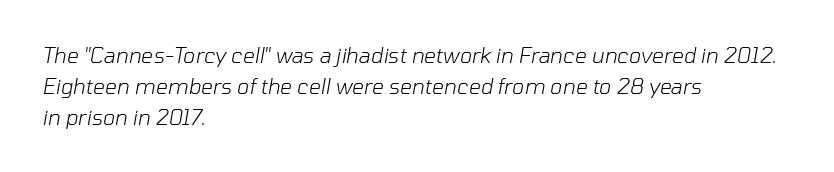
Quick note: italic. The passage shown has conventional tracking throughout. These lines sit exactly where default settings would place them. The face looks like a standard text weight, possibly lighter. Letters rest on an invisible, unmarked baseline.
